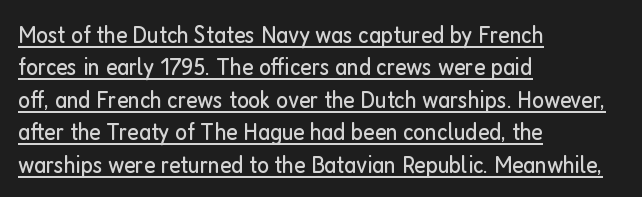
The image shows 25 px text type, upright; set left-aligned, normal line spacing (1.3x), normal letter spacing, underlined.
